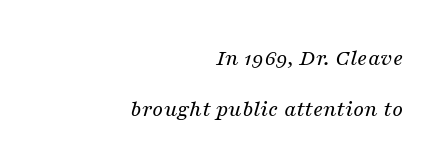
This sample trades compactness for vertical openness between lines. Inter-character spacing is left at the font's built-in metrics. Short and long lines alike share a common ending point at right. Each row of text sits above clean, open space. Slanted lettering throughout.
